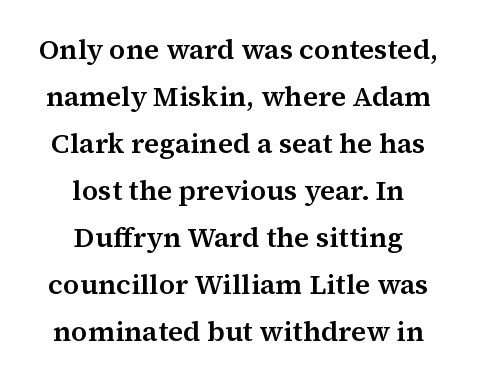
{"serif": "yes", "italic": "no", "width": "normal", "stroke_contrast": "medium", "x_height": "medium", "monospaced": "no", "underline": "no", "align": "center", "line_spacing": "normal", "line_spacing_ratio": 1.68, "letter_spacing": "normal", "letter_spacing_em": 0.0, "glyph_px": 28}
